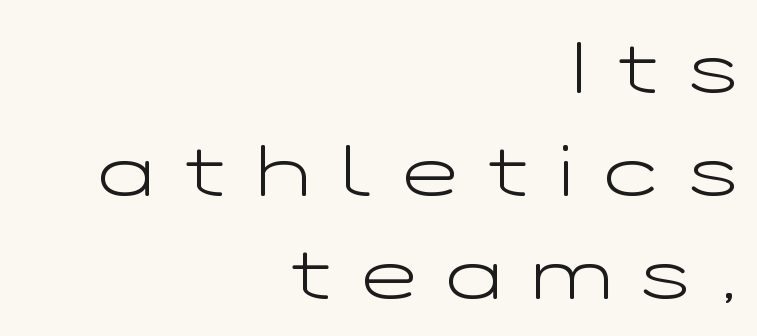
Q: Is the text bold? A: No.
Q: Is the text italic (slanted)? A: No, it is upright.
Q: Is the typeface a serif or a sans-serif typeface? A: Sans-serif.
Q: Is the text underlined? A: No.
Q: How is the paragraph aligned? A: Right-aligned.
Q: Is the spacing between letters normal or unusually wide? A: Unusually wide.
Q: Is the spacing between lines tight, normal or loose? A: Normal.
Q: Width (condensed, normal, or wide)? A: Wide.
Q: Stroke contrast? A: Low.
Q: x-height? A: Medium.
Q: Monospaced? A: No.
